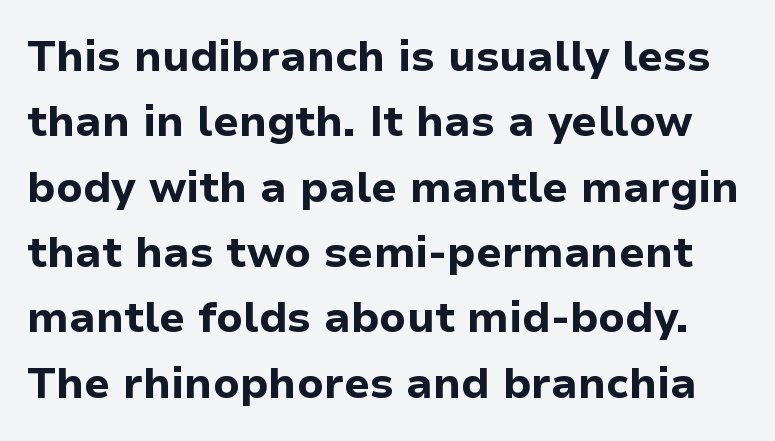
{"serif": "no", "italic": "no", "bold": "yes", "weight": "bold", "width": "normal", "stroke_contrast": "low", "x_height": "medium", "monospaced": "no", "underline": "no", "line_spacing": "normal", "line_spacing_ratio": 1.52, "letter_spacing": "normal", "letter_spacing_em": 0.0, "glyph_px": 43}
